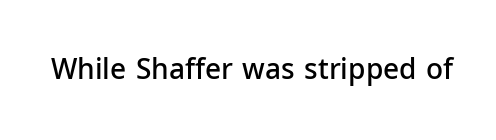
A bit beefed up — I'd call it semibold rather than bold. Look at the tracking — it's just the regular setting, nothing added. The space beneath each line is pristine and unruled. Varying glyph widths throughout — classic text-font behaviour. Typographically, this falls in the sans-serif category.
